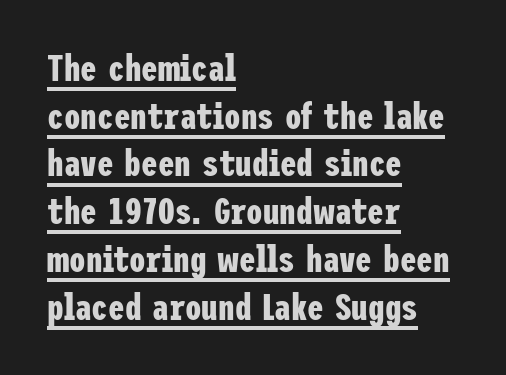
{"serif": "no", "italic": "no", "bold": "yes", "weight": "bold", "width": "condensed", "stroke_contrast": "low", "x_height": "medium", "underline": "yes", "align": "left", "line_spacing": "normal", "line_spacing_ratio": 1.29, "letter_spacing": "normal", "letter_spacing_em": 0.0, "glyph_px": 37}
